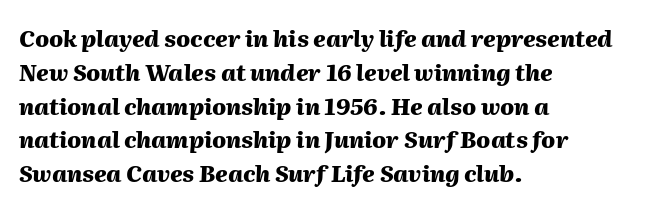
Q: Is the text bold? A: Yes.
Q: Is the text italic (slanted)? A: Yes, it leans right by about 2 degrees.
Q: Is the text underlined? A: No.
Q: How is the paragraph aligned? A: Left-aligned.
Q: Is the spacing between letters normal or unusually wide? A: Normal.
Q: Is the spacing between lines tight, normal or loose? A: Normal.
